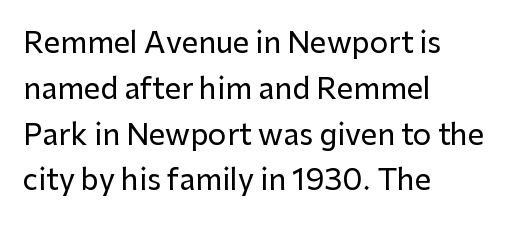
The image shows 29 px sans-serif type, upright; set left-aligned, normal line spacing (1.58x), normal letter spacing, not underlined; low stroke contrast and a medium x-height.
